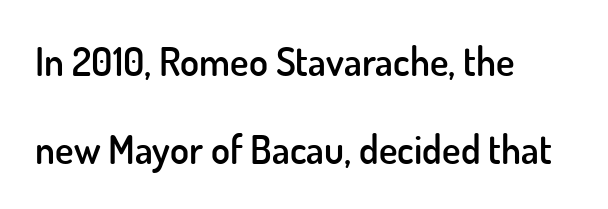
The image shows 39 px semibold sans-serif type, upright; set left-aligned, loose line spacing (2.25x), normal letter spacing, not underlined; low stroke contrast and a small x-height.
